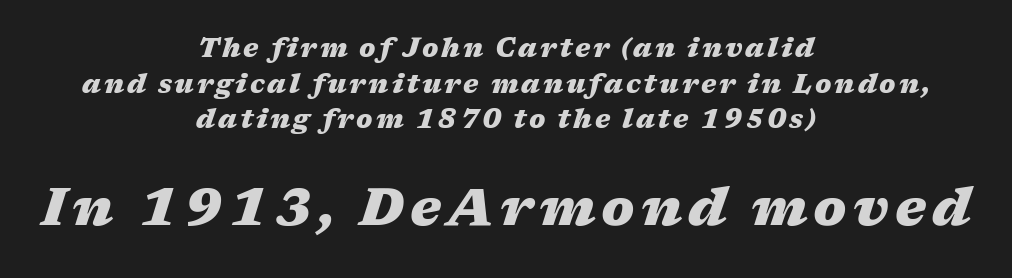
The whole block is typeset with a tilt. You could not count columns in this text — the font is proportionally spaced. The face used here has the dense, thick strokes of a bold. Compared with typical paragraphs, the rows here are spaced about the same.
